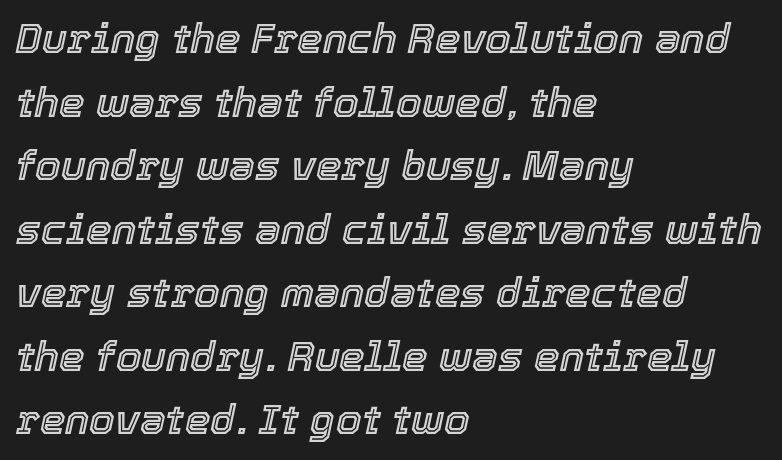
{"italic": "yes", "lean": "right", "slant_degrees": 12, "width": "normal", "x_height": "medium", "monospaced": "no", "underline": "no", "align": "left", "line_spacing": "normal", "line_spacing_ratio": 1.55, "letter_spacing": "normal", "letter_spacing_em": 0.0, "glyph_px": 41}
